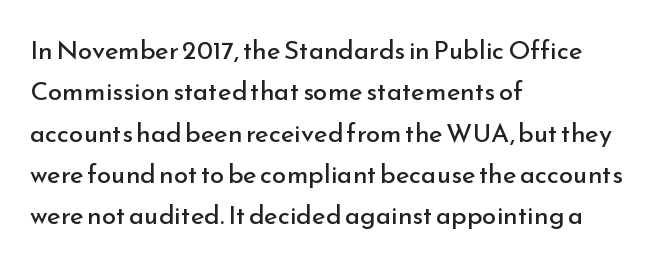
Each stroke keeps to a modest, everyday thickness or less. Whoever set this chose a conventional vertical rhythm. Caption: multi-line text, flush left, ragged right. Underlining? Definitely not there.
